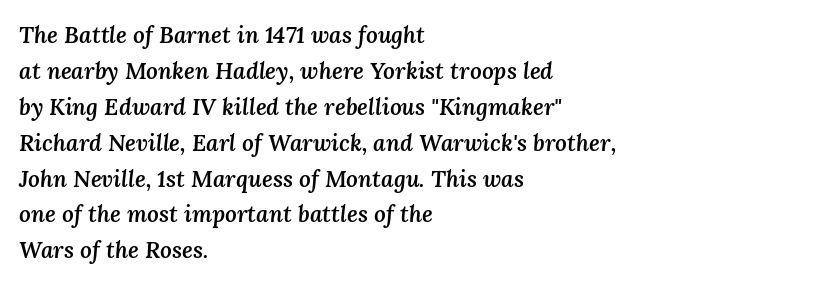
The image shows 23 px text type, italic (leaning right); set left-aligned, normal line spacing (1.56x), normal letter spacing, not underlined.
